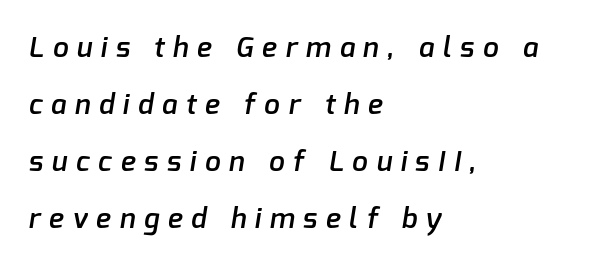
{"serif": "no", "bold": "semi", "weight": "semibold", "width": "normal", "stroke_contrast": "low", "x_height": "medium", "monospaced": "no", "underline": "no", "align": "left", "line_spacing": "loose", "line_spacing_ratio": 2.03, "letter_spacing": "wide", "letter_spacing_em": 0.31, "glyph_px": 28}
